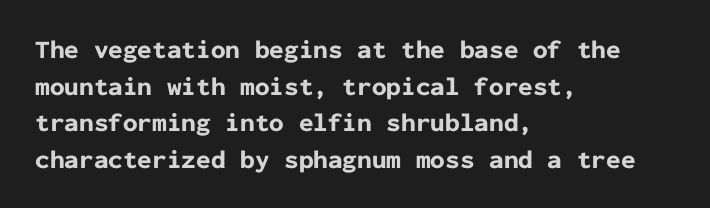
Q: Is the text bold? A: Yes.
Q: Is the text italic (slanted)? A: No, it is upright.
Q: Is the text underlined? A: No.
Q: How is the paragraph aligned? A: Left-aligned.
Q: Is the spacing between letters normal or unusually wide? A: Normal.
Q: Is the spacing between lines tight, normal or loose? A: Normal.
